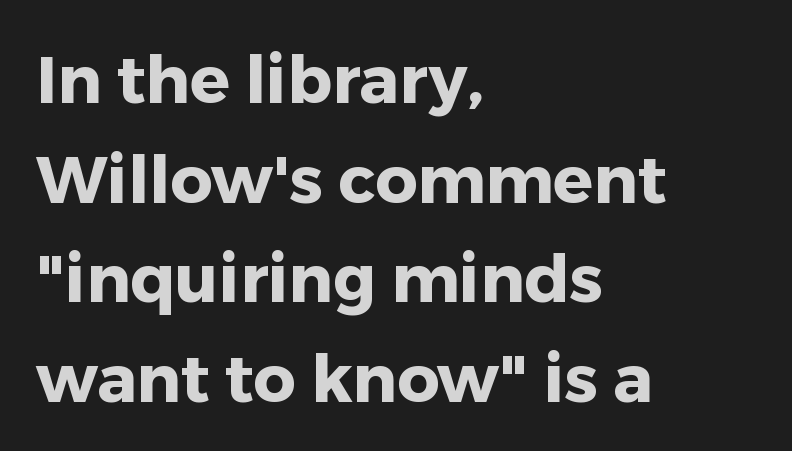
{"serif": "no", "italic": "no", "bold": "yes", "weight": "heavy", "width": "normal", "stroke_contrast": "low", "x_height": "medium", "monospaced": "no", "underline": "no", "align": "left", "line_spacing": "normal", "line_spacing_ratio": 1.51, "letter_spacing": "normal", "letter_spacing_em": 0.0, "glyph_px": 66}
